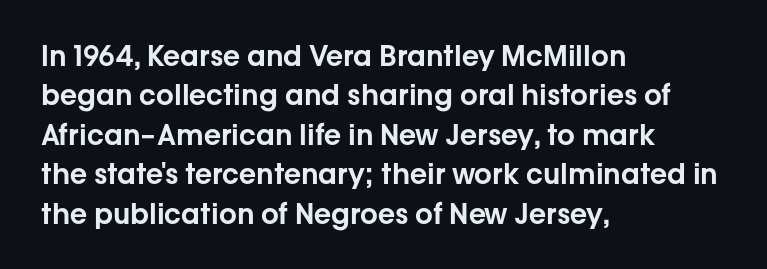
{"serif": "no", "italic": "no", "width": "normal", "stroke_contrast": "low", "x_height": "medium", "monospaced": "no", "underline": "no", "align": "left", "line_spacing": "normal", "line_spacing_ratio": 1.41, "letter_spacing": "normal", "letter_spacing_em": 0.0, "glyph_px": 28}
